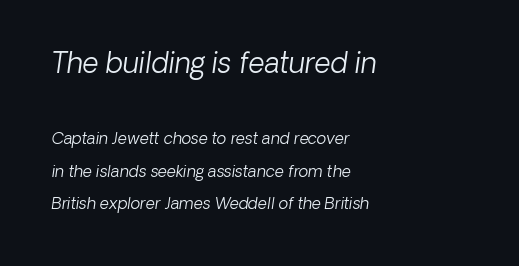
Do the characters align in a grid? No, the font is proportional. Caption: multi-line text, flush left, ragged right. Students, note that the glyphs here touch the page at normal intervals. This sample uses a sans-serif face. Size hierarchy here favors the leading block over the trailing one.
